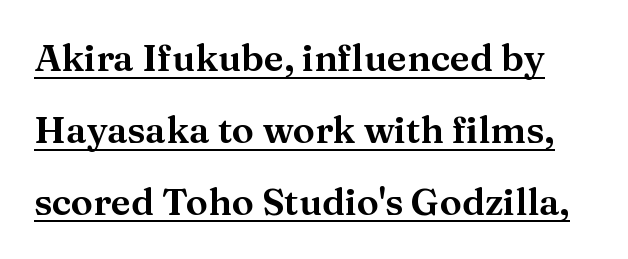
{"serif": "yes", "italic": "no", "width": "normal", "stroke_contrast": "medium", "x_height": "medium", "monospaced": "no", "underline": "yes", "line_spacing": "loose", "line_spacing_ratio": 1.94, "letter_spacing": "normal", "letter_spacing_em": 0.0, "glyph_px": 37}
